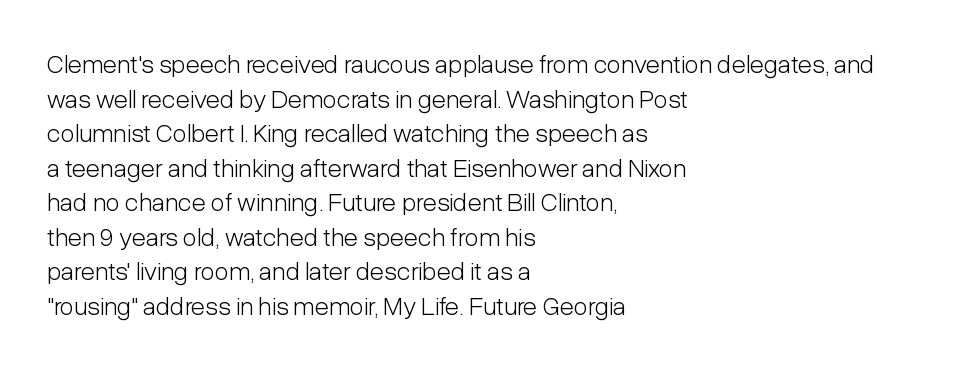
The image shows 26 px text type, upright; set left-aligned, normal line spacing (1.33x), normal letter spacing, not underlined.
